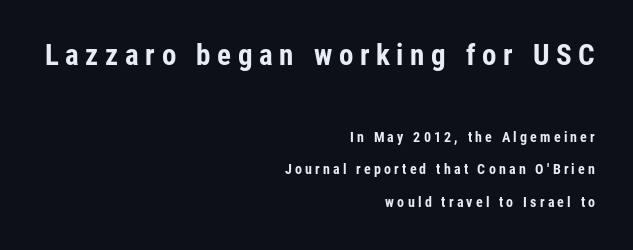
The image shows 29 px bold, condensed sans-serif type, upright; set right-aligned, loose line spacing (2.33x), unusually wide letter spacing (+0.23 em), not underlined; the first (top) block is 2.07x larger; low stroke contrast and a medium x-height.
